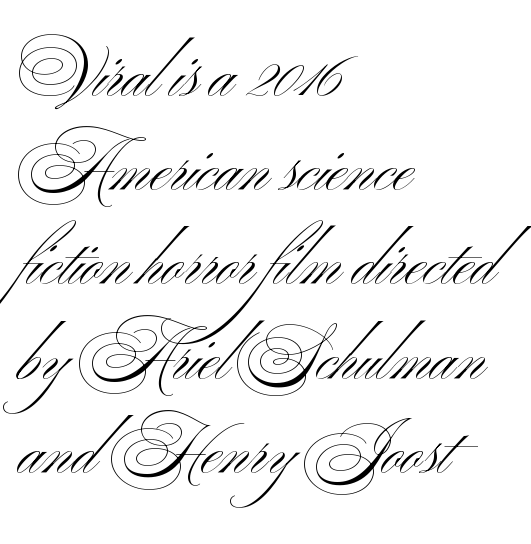
{"serif": "no", "bold": "no", "weight": "light", "width": "wide", "stroke_contrast": "medium", "x_height": "small", "monospaced": "no", "underline": "no", "align": "left", "line_spacing": "normal", "line_spacing_ratio": 1.45, "letter_spacing": "normal", "letter_spacing_em": 0.0, "glyph_px": 65}
